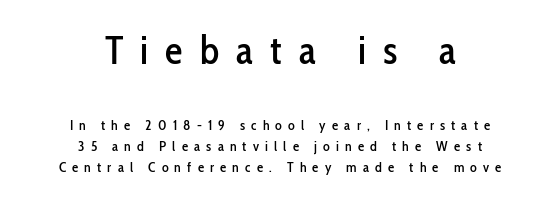
{"serif": "no", "italic": "no", "width": "condensed", "stroke_contrast": "low", "x_height": "medium", "monospaced": "no", "underline": "no", "align": "center", "line_spacing": "normal", "line_spacing_ratio": 1.5, "letter_spacing": "wide", "letter_spacing_em": 0.44, "larger_block": "first", "size_ratio": 2.79, "glyph_px": 39}
